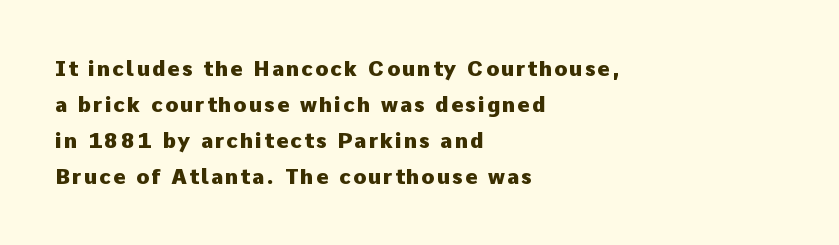
{"italic": "no", "bold": "yes", "underline": "no", "align": "left", "line_spacing_ratio": 1.71, "glyph_px": 21}
